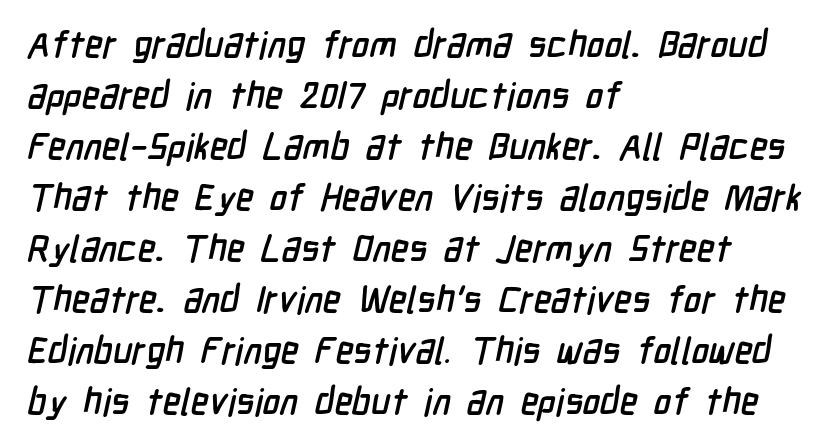
The image shows 37 px condensed sans-serif type; set left-aligned, normal line spacing (1.38x), normal letter spacing, not underlined; low stroke contrast and a medium x-height.
